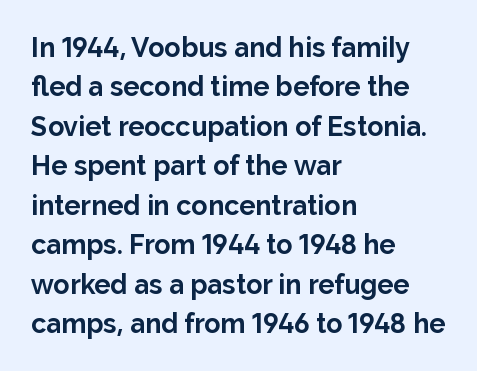
The line texture is even and compact thanks to regular tracking. Notice how the passage keeps a crisp vertical edge on the left only. Rendered with straight, roman letterforms. A bare baseline throughout the passage. One glance says typical: line gaps are just what's usual.
